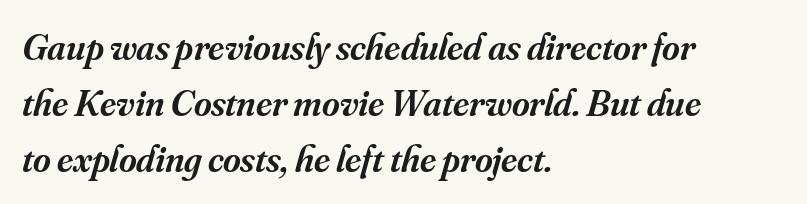
{"serif": "yes", "italic": "yes", "lean": "right", "slant_degrees": 16, "bold": "semi", "weight": "semibold", "width": "normal", "stroke_contrast": "medium", "x_height": "small", "monospaced": "no", "underline": "no", "align": "left", "line_spacing": "normal", "line_spacing_ratio": 1.47, "letter_spacing": "normal", "letter_spacing_em": 0.0, "glyph_px": 38}
